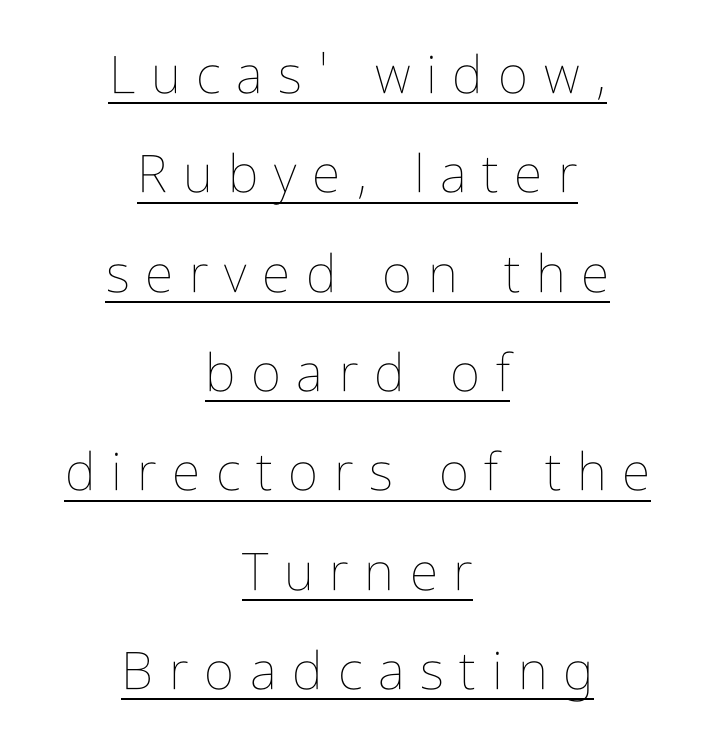
The image shows 52 px thin, condensed type, upright; set centered, loose line spacing (1.91x), unusually wide letter spacing (+0.3 em), underlined; low stroke contrast and a medium x-height.
